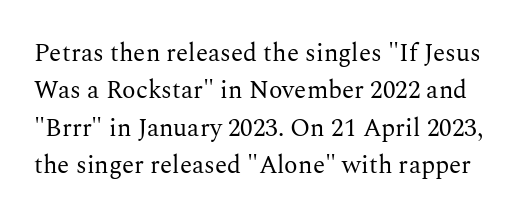
The image shows 25 px text type, upright; set normal line spacing (1.5x), normal letter spacing, not underlined.
